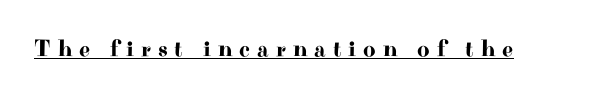
Do the letters lean? They stand straight. What stands out about the letter spacing? Its width — letters are far apart. The lettering is marked with a stroke running underneath it.
